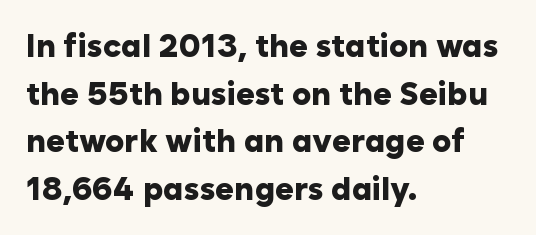
Layout note: lines flush left. Nope, no serifs anywhere on these letters. As a designer I'd log this as weight 700, bold. Only glyphs here, with clear space below each row.
